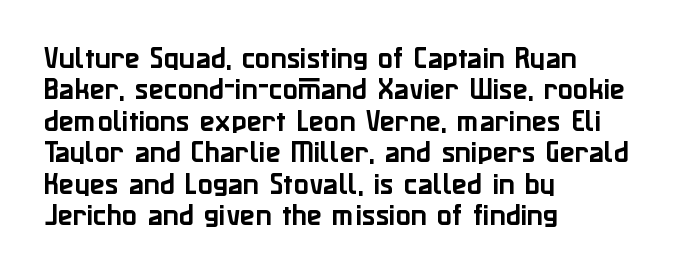
The space directly below the letters is spotless. Whoever set this chose a conventional vertical rhythm. The typesetter chose a ragged-right arrangement here. Posture: straight, roman, zero tilt. Standard letterfit; no display-style spreading of the glyphs.
